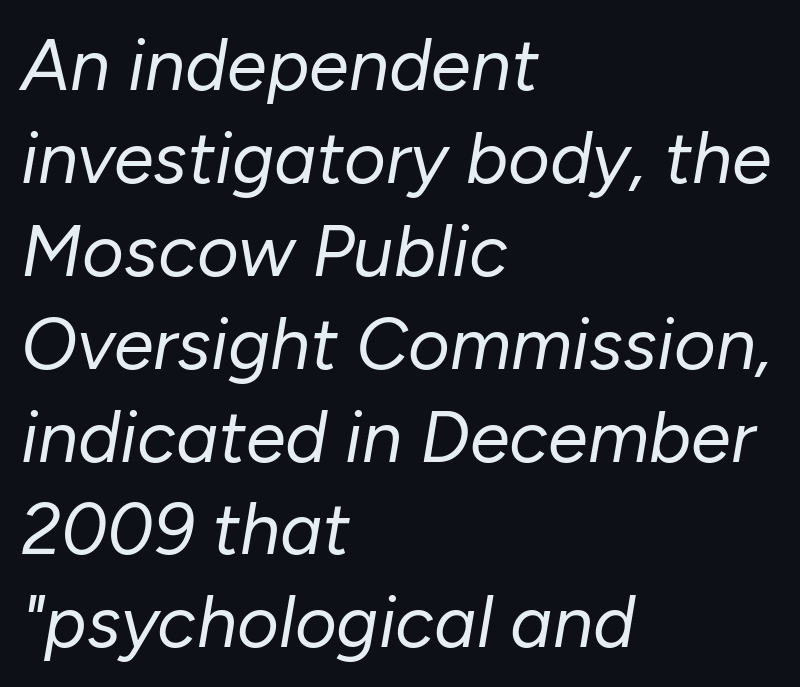
Characters are canted at an angle relative to the baseline's perpendicular. Each row of text sits above clean, open space. Compared with a centered layout, this one pins lines to the left instead. A typesetter would call this proportional, since set widths differ per character. The typeface has the unassuming heft of standard copy or less. Regarding leading, the lines here are spaced in the standard way.
